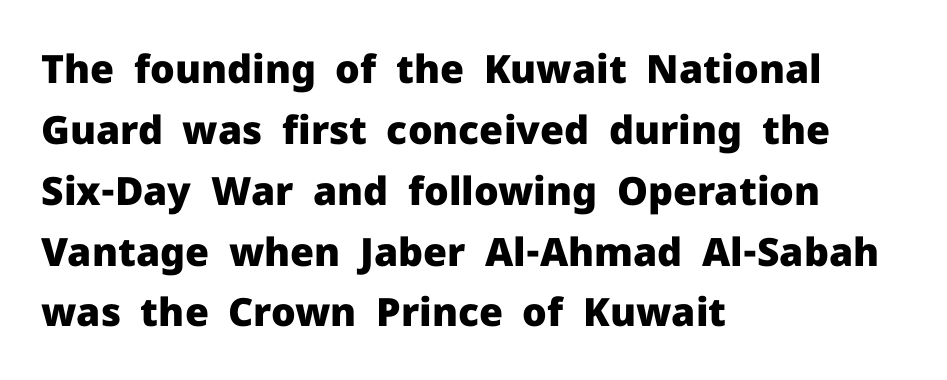
Q: Is the text bold? A: Yes.
Q: Is the text italic (slanted)? A: No, it is upright.
Q: Is the typeface a serif or a sans-serif typeface? A: Sans-serif.
Q: Is the text underlined? A: No.
Q: How is the paragraph aligned? A: Left-aligned.
Q: Is the spacing between letters normal or unusually wide? A: Normal.
Q: Is the spacing between lines tight, normal or loose? A: Normal.
Q: Width (condensed, normal, or wide)? A: Normal.
Q: Stroke contrast? A: Low.
Q: x-height? A: Medium.
Q: Monospaced? A: No.
